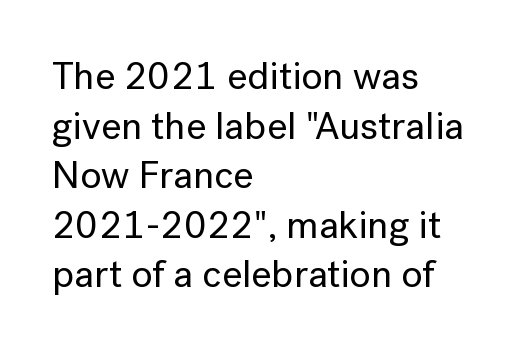
Q: Is the text italic (slanted)? A: No, it is upright.
Q: Is the typeface a serif or a sans-serif typeface? A: Sans-serif.
Q: Is the text underlined? A: No.
Q: How is the paragraph aligned? A: Left-aligned.
Q: Is the spacing between letters normal or unusually wide? A: Normal.
Q: Is the spacing between lines tight, normal or loose? A: Normal.
Q: Width (condensed, normal, or wide)? A: Normal.
Q: Stroke contrast? A: Low.
Q: x-height? A: Medium.
Q: Monospaced? A: No.
